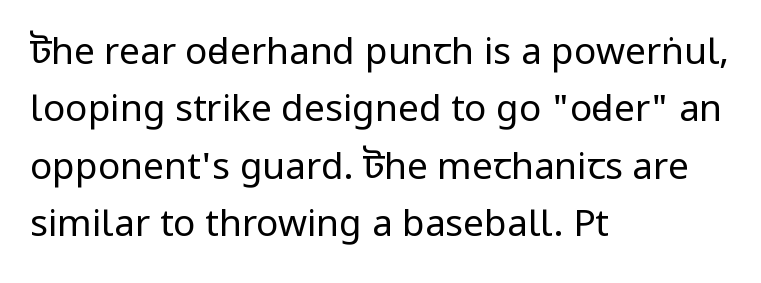
The image shows 37 px regular-weight, condensed sans-serif type, upright; set left-aligned, normal line spacing (1.55x), normal letter spacing, not underlined; low stroke contrast and a large x-height.
